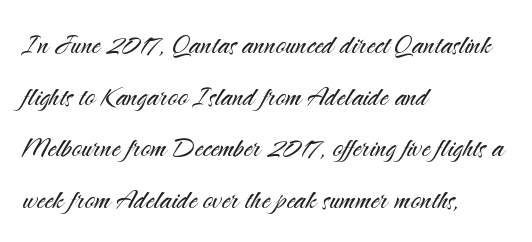
The image shows 34 px light sans-serif type; set left-aligned, normal line spacing (1.52x), normal letter spacing, not underlined; medium stroke contrast and a small x-height.
